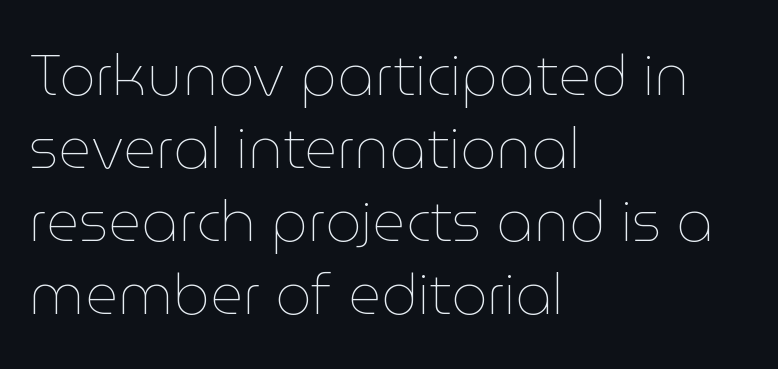
Do the characters align in a grid? No, the font is proportional. This is roman type, the default non-slanted kind. The rendering anchors every line to the left-hand side. Ink coverage per letter is moderate at most. The specimen omits any rule beneath the text block's lines.
